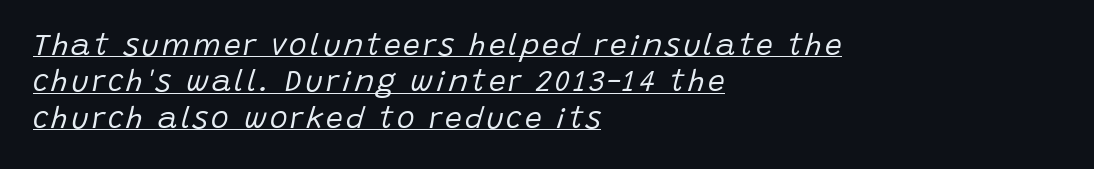
Q: Is the text bold? A: No.
Q: Is the text italic (slanted)? A: Yes, it leans right by about 15 degrees.
Q: Is the text underlined? A: Yes.
Q: How is the paragraph aligned? A: Left-aligned.
Q: Width (condensed, normal, or wide)? A: Normal.
Q: Stroke contrast? A: Low.
Q: x-height? A: Large.
Q: Monospaced? A: No.
